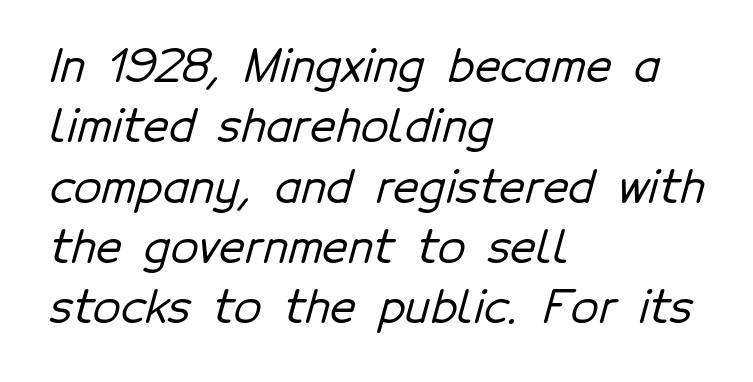
Q: Is the typeface a serif or a sans-serif typeface? A: Sans-serif.
Q: Is the text underlined? A: No.
Q: How is the paragraph aligned? A: Left-aligned.
Q: Is the spacing between letters normal or unusually wide? A: Normal.
Q: Is the spacing between lines tight, normal or loose? A: Normal.
Q: Width (condensed, normal, or wide)? A: Normal.
Q: Stroke contrast? A: Low.
Q: x-height? A: Medium.
Q: Monospaced? A: No.
